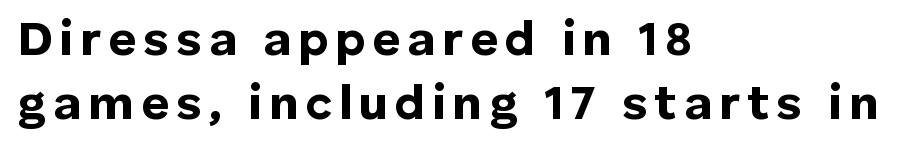
Q: Is the text bold? A: Yes.
Q: Is the text italic (slanted)? A: No, it is upright.
Q: Is the typeface a serif or a sans-serif typeface? A: Sans-serif.
Q: Is the text underlined? A: No.
Q: How is the paragraph aligned? A: Left-aligned.
Q: Is the spacing between lines tight, normal or loose? A: Normal.
Q: Width (condensed, normal, or wide)? A: Normal.
Q: Stroke contrast? A: Low.
Q: x-height? A: Medium.
Q: Monospaced? A: No.
